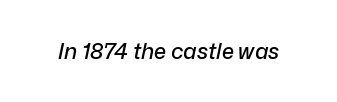
The specimen omits any rule beneath the text block's lines. Italic: yes, the glyphs are oblique. Compared with typical body copy, the letter spacing here is the same.
